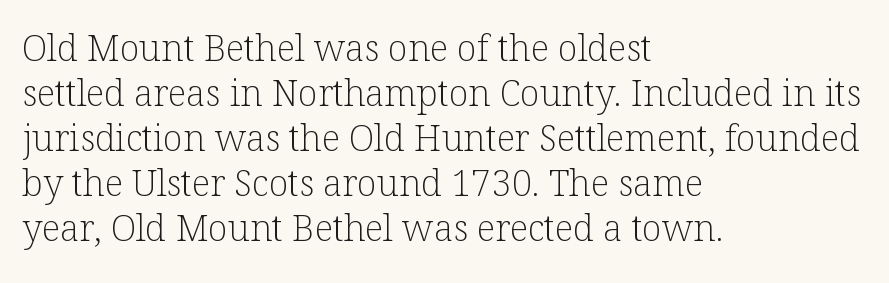
Letterform terminals end in serifs throughout the passage. Successive baselines arrive at the customary interval. Proportional: the letters do not fall into vertical columns. Posture: vertical.
